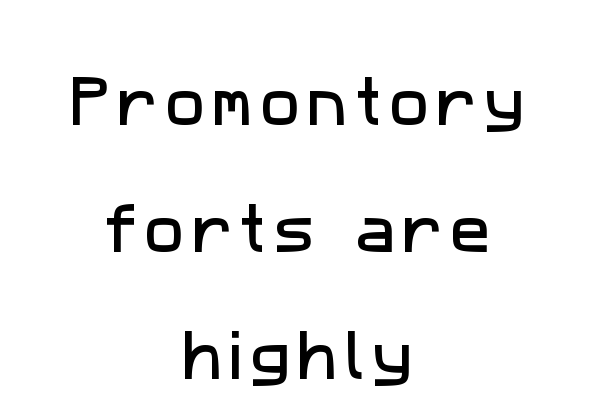
{"serif": "no", "width": "normal", "stroke_contrast": "low", "x_height": "medium", "monospaced": "no", "underline": "no", "align": "center", "line_spacing": "loose", "line_spacing_ratio": 2.35, "glyph_px": 54}
